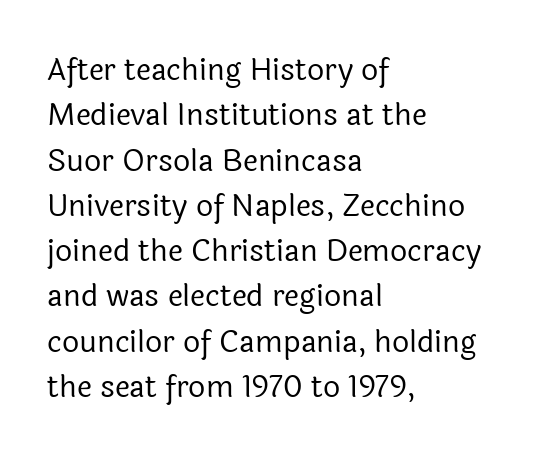
Anything drawn beneath the words? Only blank space. Is the stroke heavy? The answer is a plain regular-or-lighter. Every character sits straight up, as roman type does. The font family rendered here belongs to the sans-serif group. If you measured baseline to baseline, you'd find a middling distance. All the whitespace from short lines collects on the right.
